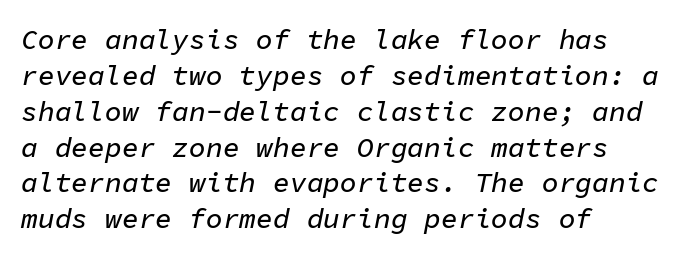
{"italic": "yes", "lean": "right", "slant_degrees": 11, "width": "normal", "stroke_contrast": "low", "x_height": "medium", "monospaced": "yes", "underline": "no", "align": "left", "line_spacing": "normal", "line_spacing_ratio": 1.28, "letter_spacing": "normal", "letter_spacing_em": 0.0, "glyph_px": 28}
